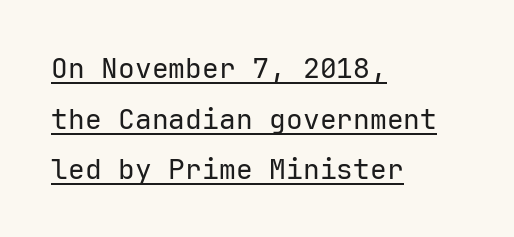
The image shows 28 px regular-weight sans-serif type, upright; set left-aligned, line spacing 1.81x, normal letter spacing, underlined; low stroke contrast and a medium x-height.
